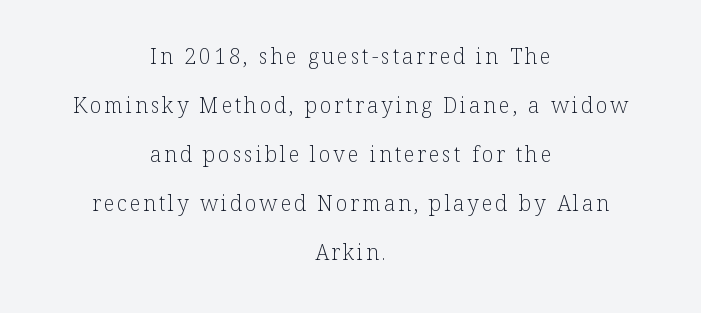
The image shows 21 px text type, upright; set centered, loose line spacing (2.33x), not underlined.
